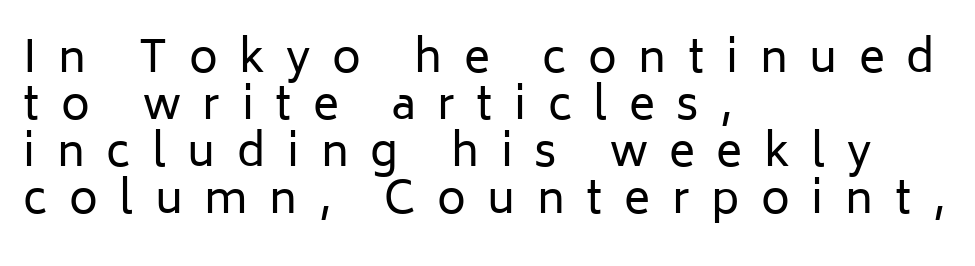
{"serif": "no", "italic": "no", "bold": "no", "weight": "regular", "width": "normal", "stroke_contrast": "low", "x_height": "medium", "monospaced": "no", "underline": "no", "align": "left", "line_spacing": "tight", "line_spacing_ratio": 1.07, "letter_spacing": "wide", "letter_spacing_em": 0.49, "glyph_px": 44}
